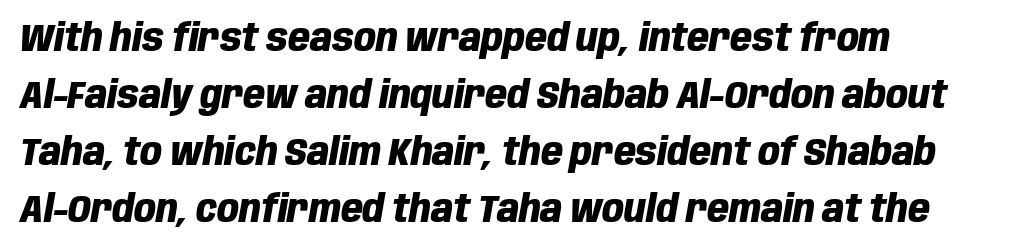
The image shows 38 px heavy, condensed type, italic (leaning right); set left-aligned, normal line spacing (1.5x), normal letter spacing, not underlined; low stroke contrast and a large x-height.
